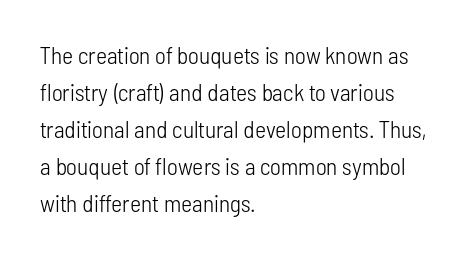
Q: Is the text bold? A: No.
Q: Is the text italic (slanted)? A: No, it is upright.
Q: Is the text underlined? A: No.
Q: How is the paragraph aligned? A: Left-aligned.
Q: Is the spacing between letters normal or unusually wide? A: Normal.
Q: Is the spacing between lines tight, normal or loose? A: Normal.
